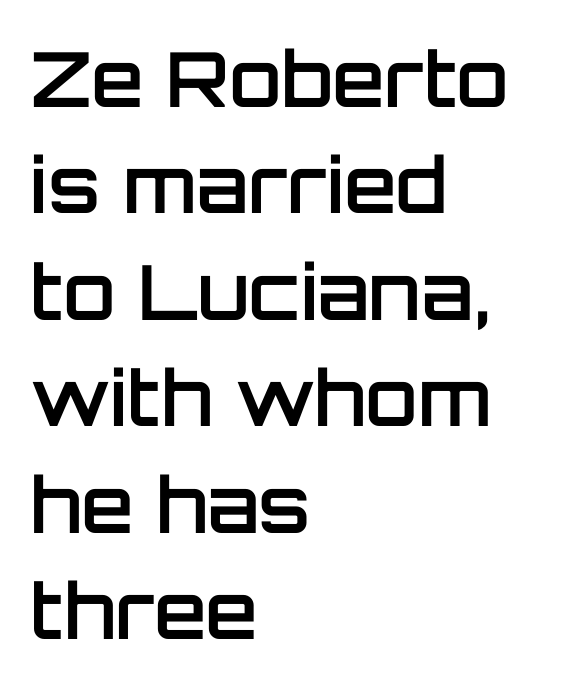
{"serif": "no", "italic": "no", "bold": "semi", "weight": "semibold", "width": "normal", "stroke_contrast": "low", "x_height": "large", "monospaced": "no", "underline": "no", "align": "left", "line_spacing": "normal", "line_spacing_ratio": 1.4, "letter_spacing": "normal", "letter_spacing_em": 0.0, "glyph_px": 76}
